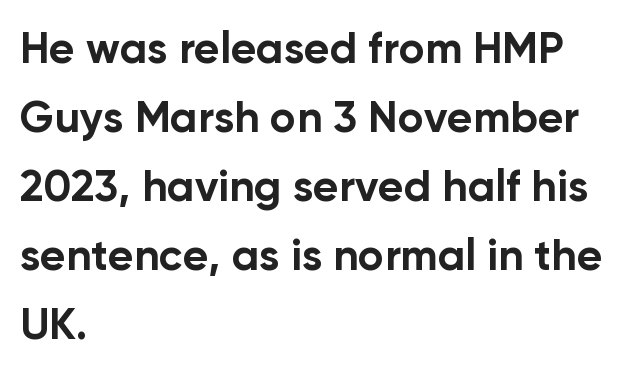
Is there much room between lines? A standard amount, neither cramped nor airy. Grotesque or geometric, the face here clearly has no serifs. The letters advance in unequal steps, a hallmark of proportional type. The paragraph has a hard left edge and a soft right edge. The passage shown is not underscored anywhere.
